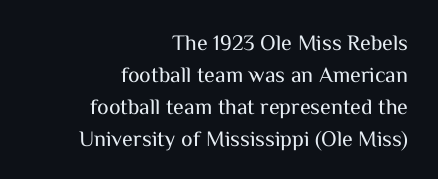
{"italic": "no", "bold": "no", "underline": "no", "align": "right", "line_spacing": "normal", "line_spacing_ratio": 1.45, "letter_spacing": "normal", "letter_spacing_em": 0.0, "glyph_px": 22}
